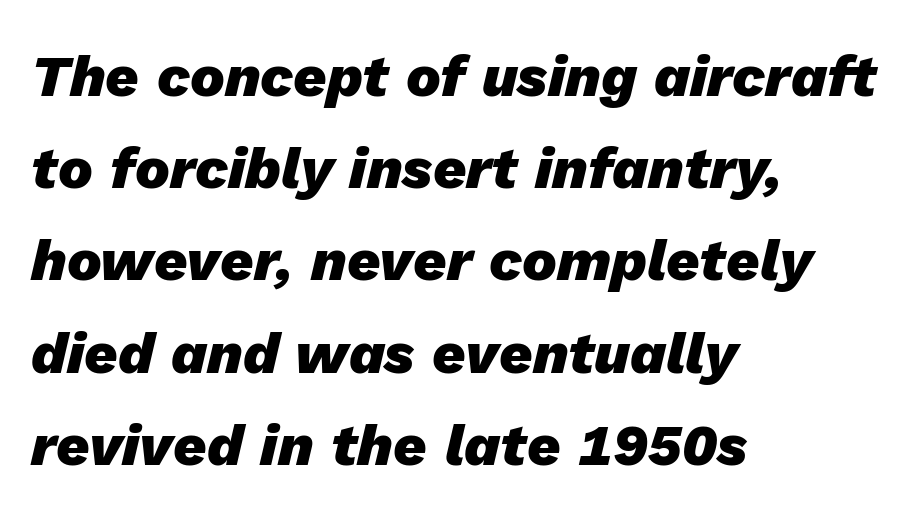
The image shows 58 px heavy type, italic (leaning right); set left-aligned, normal line spacing (1.59x), normal letter spacing, not underlined; low stroke contrast and a medium x-height.
